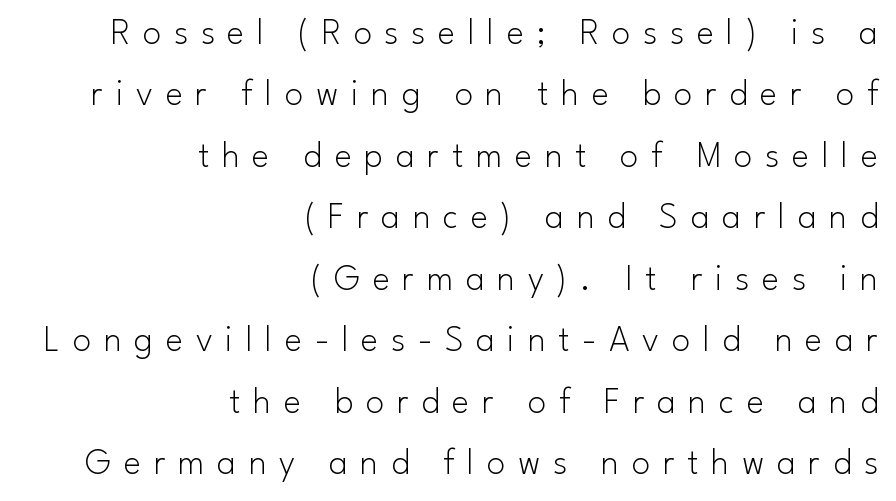
The image shows 37 px light sans-serif type, upright; set right-aligned, normal line spacing (1.66x), unusually wide letter spacing (+0.34 em), not underlined; low stroke contrast and a small x-height.
